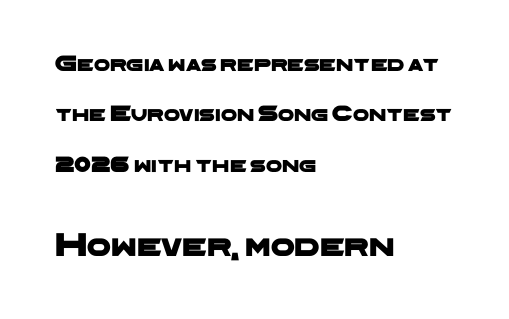
Lines of text with bare space underneath. Serif or sans? Sans — the stroke terminals are bare. A typesetter would call this proportional, since set widths differ per character. The text block is weighted toward the left margin, trailing off unevenly rightward. The emphasis by scale lands on block number two, below. Caption: standard tracking, unaltered.
